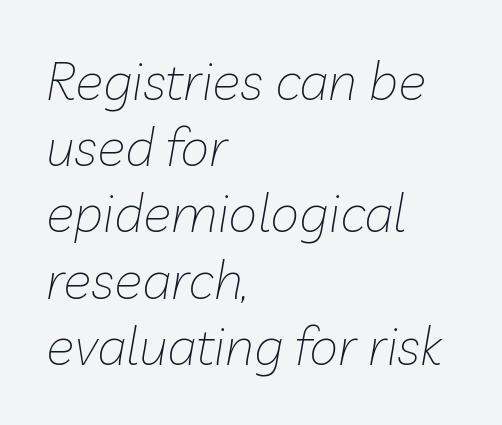
The image shows 53 px thin type, italic (leaning right); set left-aligned, normal line spacing (1.25x), normal letter spacing, not underlined; low stroke contrast and a medium x-height.
